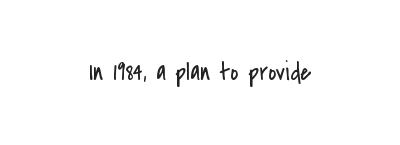
The image shows 25 px text type, upright; set normal letter spacing, not underlined.
